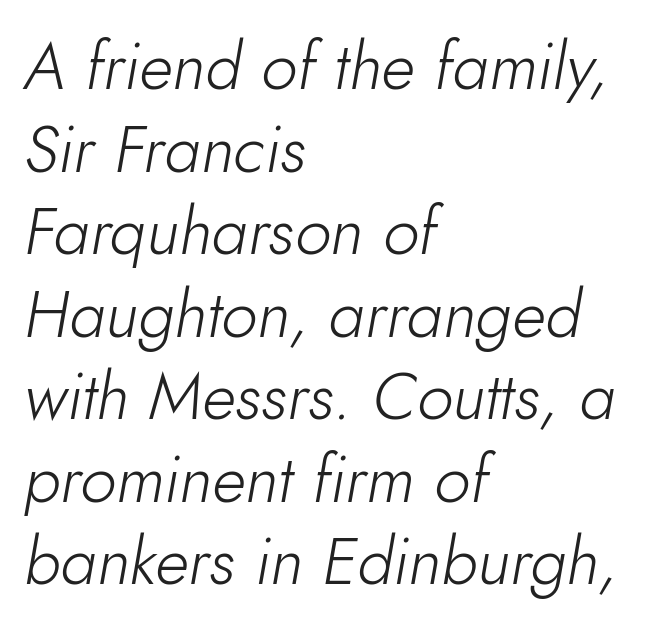
{"italic": "yes", "lean": "right", "slant_degrees": 10, "bold": "no", "weight": "light", "width": "normal", "stroke_contrast": "low", "x_height": "small", "monospaced": "no", "underline": "no", "align": "left", "line_spacing": "normal", "line_spacing_ratio": 1.27, "letter_spacing": "normal", "letter_spacing_em": 0.0, "glyph_px": 65}
